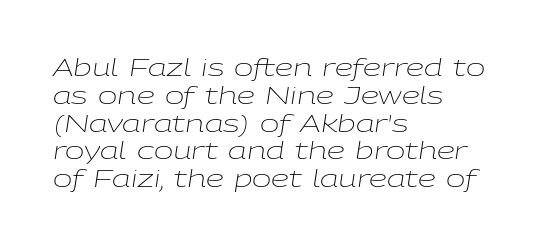
{"italic": "yes", "lean": "right", "slant_degrees": 9, "bold": "no", "underline": "no", "align": "left", "line_spacing_ratio": 1.21, "letter_spacing": "normal", "letter_spacing_em": 0.0, "glyph_px": 23}
